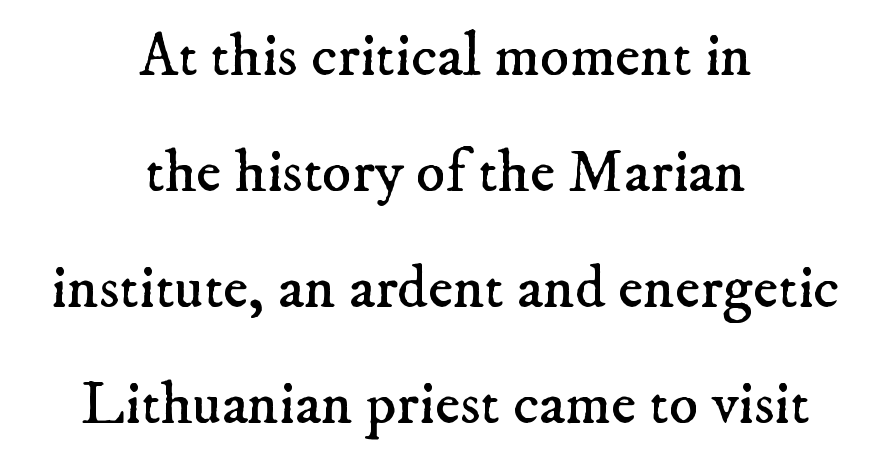
The gaps between neighbouring characters are ordinary and unremarkable. Caption: face not bold, strokes unweighted. Successive baselines arrive slowly, with a big drop between each. Is this a fixed-width face? No — the glyphs have proportional, varying widths.
